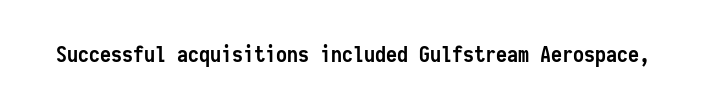
Q: Is the text bold? A: Yes.
Q: Is the text italic (slanted)? A: No, it is upright.
Q: Is the text underlined? A: No.
Q: Is the spacing between letters normal or unusually wide? A: Normal.
